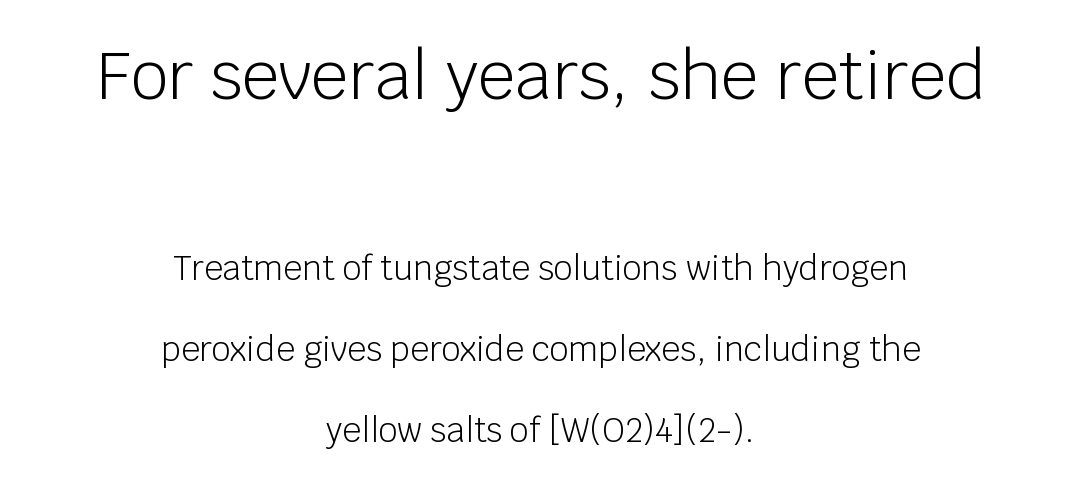
Q: Is the text bold? A: No.
Q: Is the text italic (slanted)? A: No, it is upright.
Q: Is the typeface a serif or a sans-serif typeface? A: Sans-serif.
Q: Is the text underlined? A: No.
Q: How is the paragraph aligned? A: Centered.
Q: Is the spacing between letters normal or unusually wide? A: Normal.
Q: Is the spacing between lines tight, normal or loose? A: Loose.
Q: Which block of text is set in a larger size, the first (top) or the second (bottom)? A: The first (top) one.
Q: Width (condensed, normal, or wide)? A: Normal.
Q: Stroke contrast? A: Low.
Q: x-height? A: Large.
Q: Monospaced? A: No.
